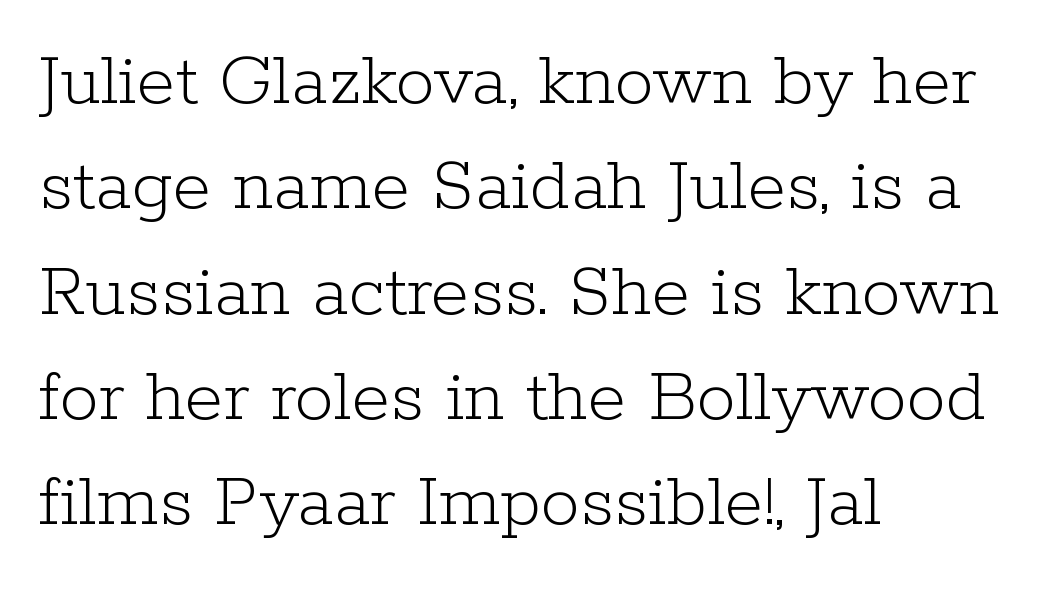
Q: Is the text bold? A: No.
Q: Is the text italic (slanted)? A: No, it is upright.
Q: Is the typeface a serif or a sans-serif typeface? A: Serif.
Q: Is the text underlined? A: No.
Q: How is the paragraph aligned? A: Left-aligned.
Q: Is the spacing between letters normal or unusually wide? A: Normal.
Q: Is the spacing between lines tight, normal or loose? A: Normal.
Q: Width (condensed, normal, or wide)? A: Normal.
Q: Stroke contrast? A: Low.
Q: x-height? A: Medium.
Q: Monospaced? A: No.
